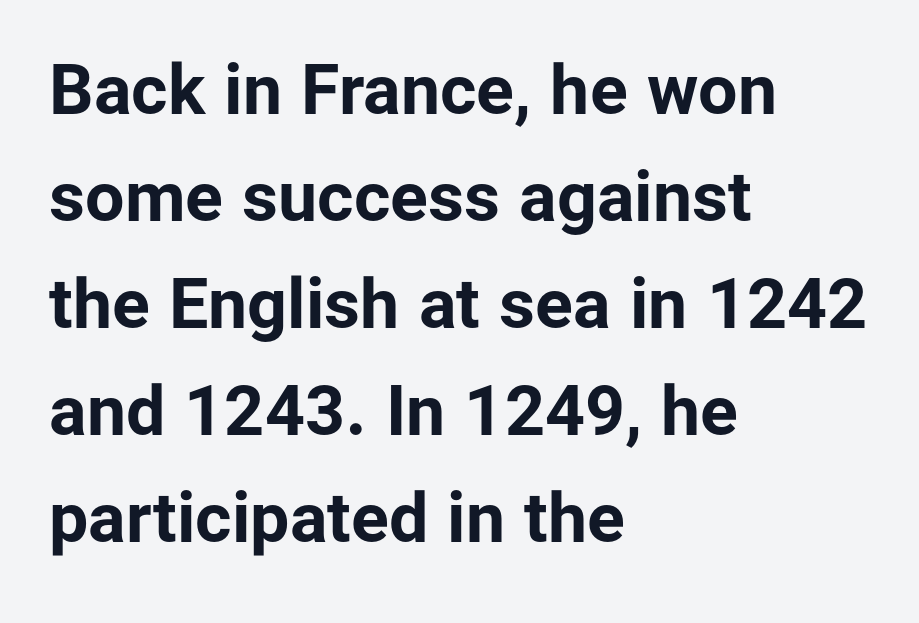
The image shows 70 px bold sans-serif type, upright; set left-aligned, normal line spacing (1.53x), normal letter spacing, not underlined; low stroke contrast and a medium x-height.
